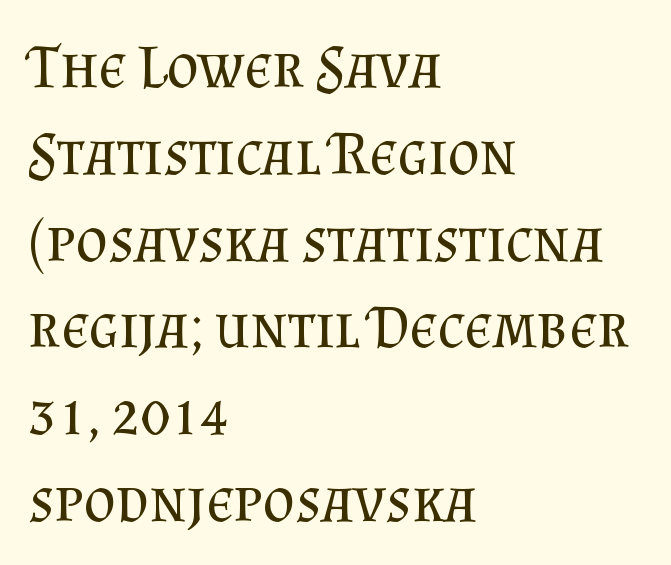
Q: Is the text bold? A: No.
Q: Is the text italic (slanted)? A: No, it is upright.
Q: Is the typeface a serif or a sans-serif typeface? A: Serif.
Q: Is the text underlined? A: No.
Q: How is the paragraph aligned? A: Left-aligned.
Q: Is the spacing between letters normal or unusually wide? A: Normal.
Q: Is the spacing between lines tight, normal or loose? A: Normal.
Q: Width (condensed, normal, or wide)? A: Normal.
Q: Stroke contrast? A: Medium.
Q: x-height? A: Small.
Q: Monospaced? A: No.
